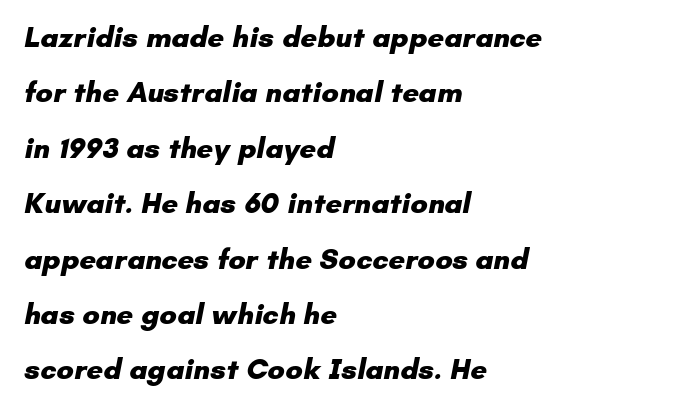
{"serif": "no", "bold": "yes", "weight": "heavy", "width": "normal", "stroke_contrast": "low", "x_height": "small", "monospaced": "no", "underline": "no", "align": "left", "line_spacing": "loose", "line_spacing_ratio": 1.91, "letter_spacing": "normal", "letter_spacing_em": 0.0, "glyph_px": 29}
